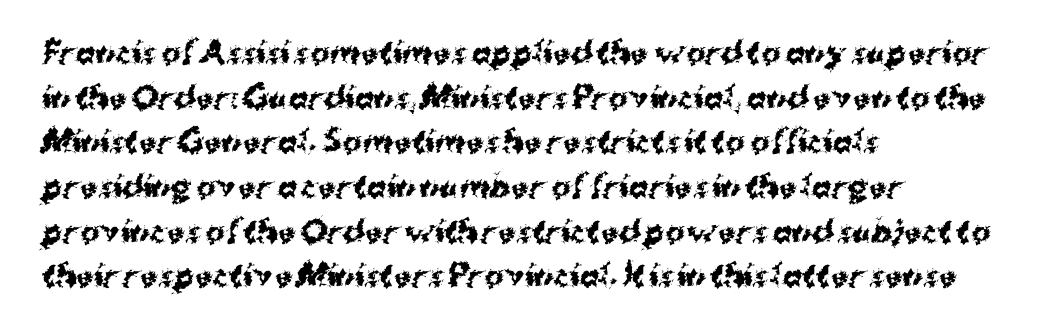
The image shows 29 px bold sans-serif type; set left-aligned, normal line spacing (1.54x), normal letter spacing, not underlined; medium stroke contrast and a medium x-height.
